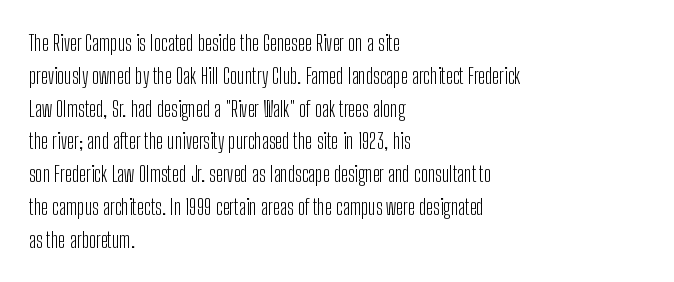
{"italic": "no", "bold": "no", "underline": "no", "align": "left", "line_spacing": "normal", "line_spacing_ratio": 1.49, "letter_spacing": "normal", "letter_spacing_em": 0.0, "glyph_px": 22}
